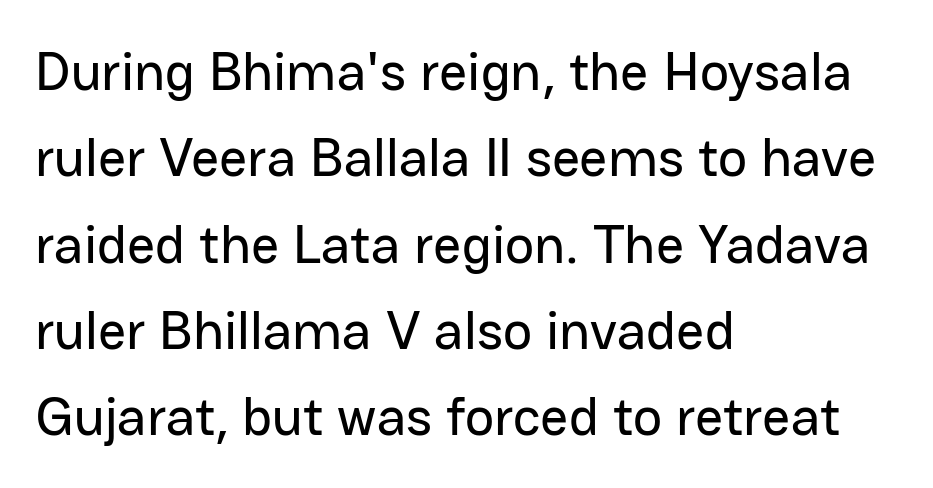
{"serif": "no", "italic": "no", "width": "normal", "stroke_contrast": "low", "x_height": "medium", "monospaced": "no", "underline": "no", "align": "left", "line_spacing": "normal", "line_spacing_ratio": 1.57, "letter_spacing": "normal", "letter_spacing_em": 0.0, "glyph_px": 55}
